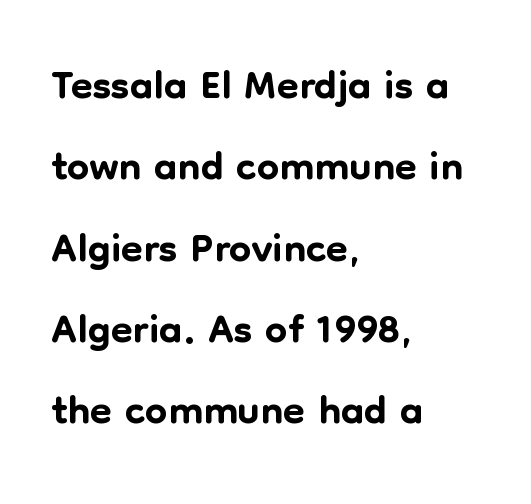
Which margin do the lines hug? The left one — the right edge is uneven. The letters stand straight up with perfectly vertical stems. The zone under the glyphs is completely vacant. The passage shown is typed in a proportional face where columns would drift. Each word holds together tightly as a unit, with standard inter-letter gaps. Typographically, this falls in the sans-serif category.
